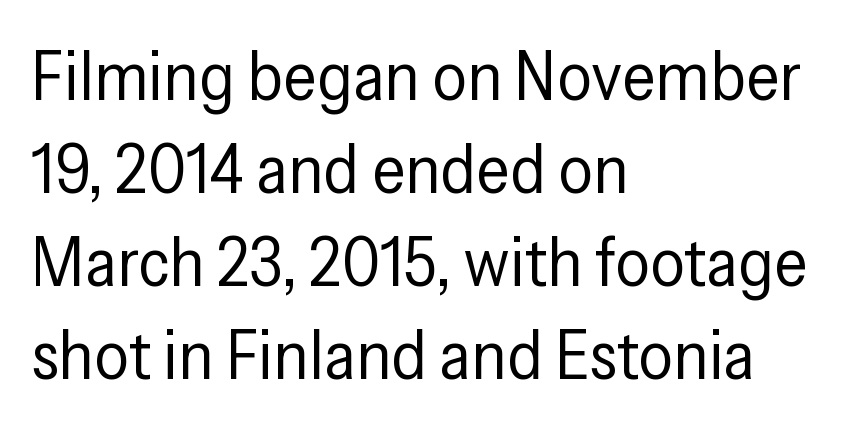
{"serif": "no", "italic": "no", "bold": "no", "weight": "regular", "width": "condensed", "stroke_contrast": "low", "x_height": "medium", "monospaced": "no", "underline": "no", "align": "left", "line_spacing": "normal", "line_spacing_ratio": 1.35, "letter_spacing": "normal", "letter_spacing_em": 0.0, "glyph_px": 69}
